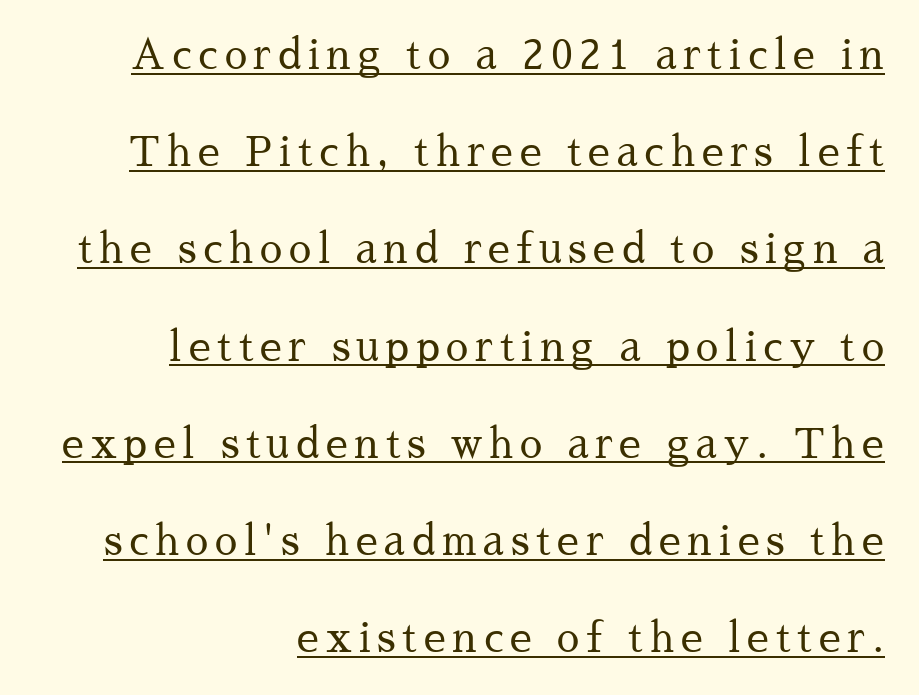
The image shows 40 px regular-weight serif type, upright; set right-aligned, loose line spacing (2.43x), underlined; medium stroke contrast and a medium x-height.
